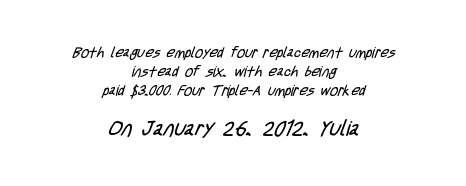
Q: Is the text bold? A: No.
Q: Is the text underlined? A: No.
Q: How is the paragraph aligned? A: Centered.
Q: Is the spacing between letters normal or unusually wide? A: Normal.
Q: Is the spacing between lines tight, normal or loose? A: Normal.
Q: Which block of text is set in a larger size, the first (top) or the second (bottom)? A: The second (bottom) one.
